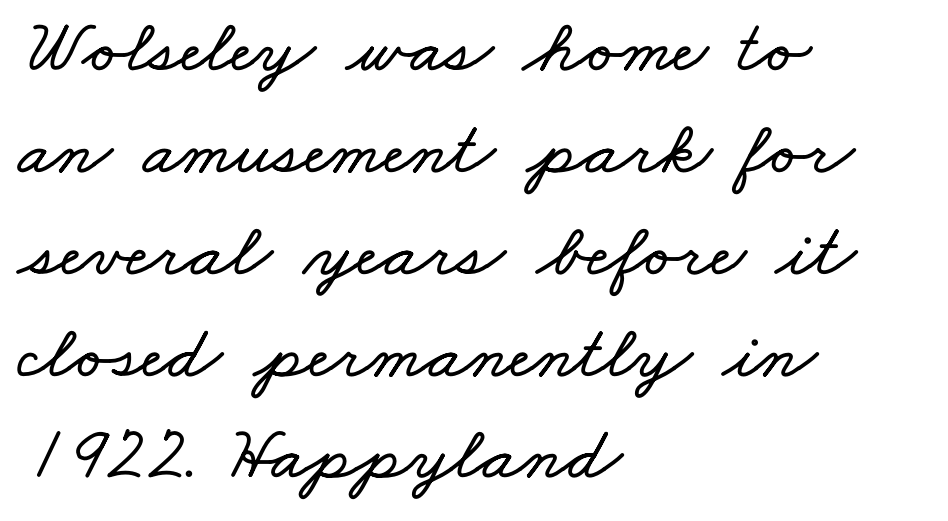
Q: Is the text underlined? A: No.
Q: How is the paragraph aligned? A: Left-aligned.
Q: Is the spacing between letters normal or unusually wide? A: Normal.
Q: Is the spacing between lines tight, normal or loose? A: Normal.
Q: Width (condensed, normal, or wide)? A: Wide.
Q: Stroke contrast? A: Low.
Q: x-height? A: Small.
Q: Monospaced? A: No.
